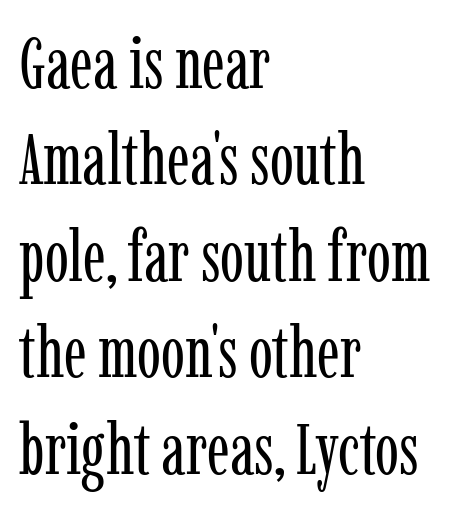
{"serif": "yes", "italic": "no", "bold": "no", "weight": "regular", "width": "condensed", "stroke_contrast": "low", "x_height": "medium", "monospaced": "no", "underline": "no", "align": "left", "line_spacing": "normal", "line_spacing_ratio": 1.34, "letter_spacing": "normal", "letter_spacing_em": 0.0, "glyph_px": 72}
